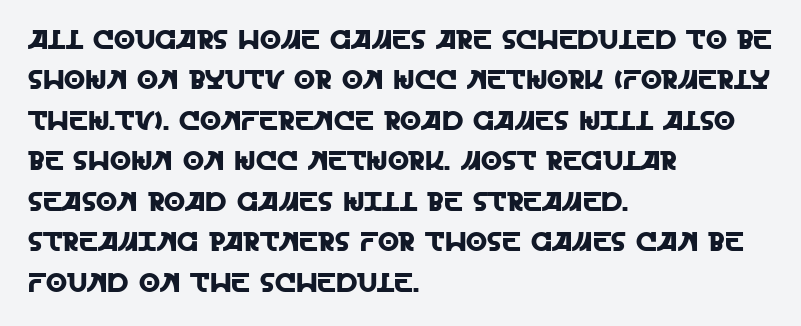
{"italic": "no", "underline": "no", "align": "left", "line_spacing": "normal", "line_spacing_ratio": 1.5, "letter_spacing": "normal", "letter_spacing_em": 0.0, "glyph_px": 27}
